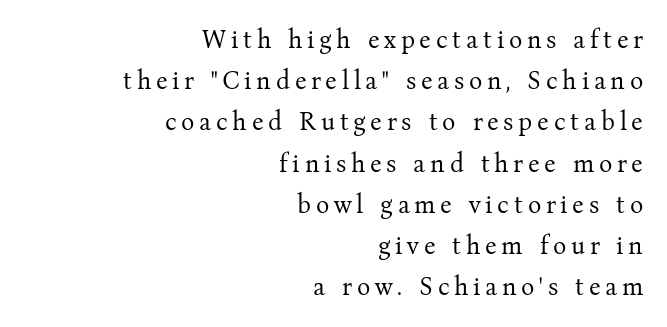
Q: Is the text bold? A: No.
Q: Is the text italic (slanted)? A: No, it is upright.
Q: Is the text underlined? A: No.
Q: How is the paragraph aligned? A: Right-aligned.
Q: Is the spacing between lines tight, normal or loose? A: Normal.
